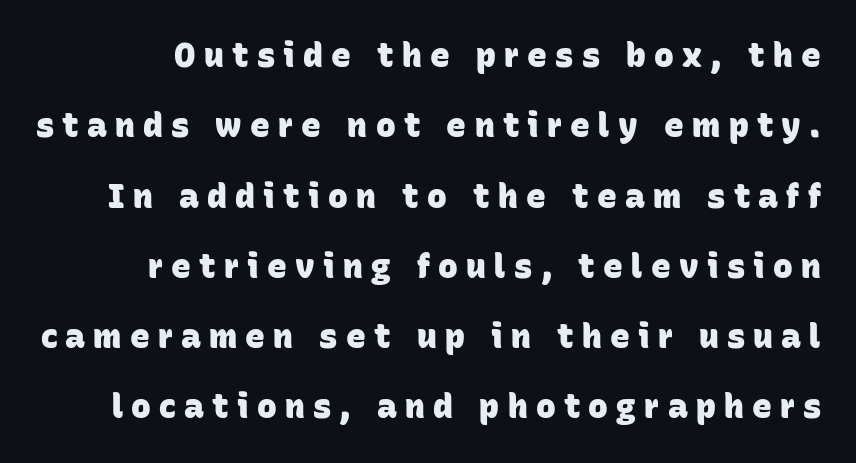
{"serif": "no", "bold": "yes", "weight": "heavy", "width": "normal", "stroke_contrast": "low", "x_height": "large", "monospaced": "no", "underline": "no", "line_spacing": "loose", "line_spacing_ratio": 2.13, "letter_spacing": "wide", "letter_spacing_em": 0.25, "glyph_px": 33}
